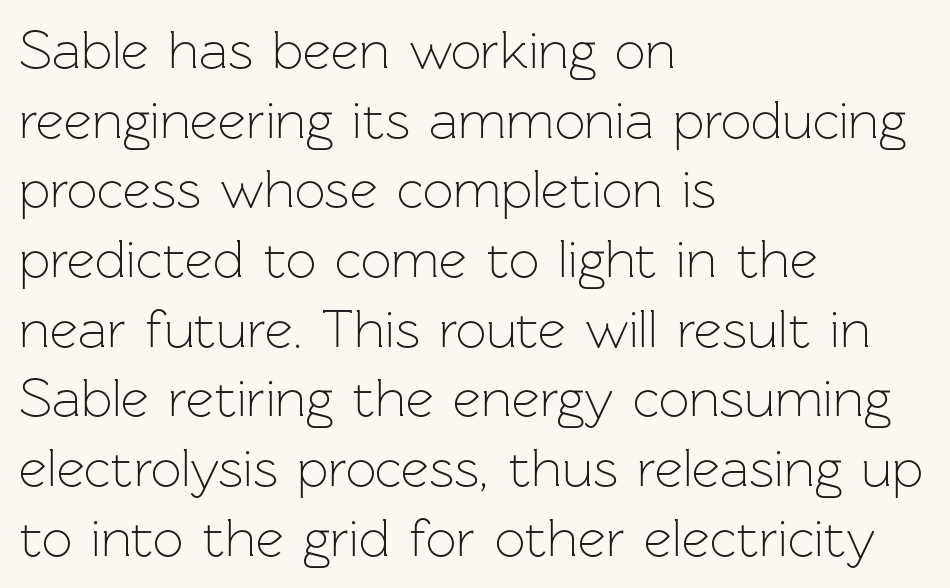
Q: Is the text bold? A: No.
Q: Is the text italic (slanted)? A: No, it is upright.
Q: Is the typeface a serif or a sans-serif typeface? A: Sans-serif.
Q: Is the text underlined? A: No.
Q: How is the paragraph aligned? A: Left-aligned.
Q: Is the spacing between letters normal or unusually wide? A: Normal.
Q: Is the spacing between lines tight, normal or loose? A: Normal.
Q: Width (condensed, normal, or wide)? A: Normal.
Q: Stroke contrast? A: Low.
Q: x-height? A: Medium.
Q: Monospaced? A: No.
